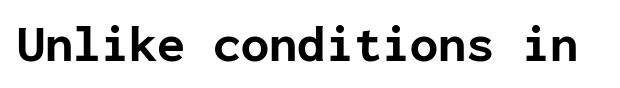
This is heavy type, rendered in bold. A typesetter would call this monospace, since all characters share one set width. Underlining? Definitely not there. The specimen reads as upright at a glance. The font family rendered here belongs to the sans-serif group. This sample uses plain, unmodified letter spacing.
